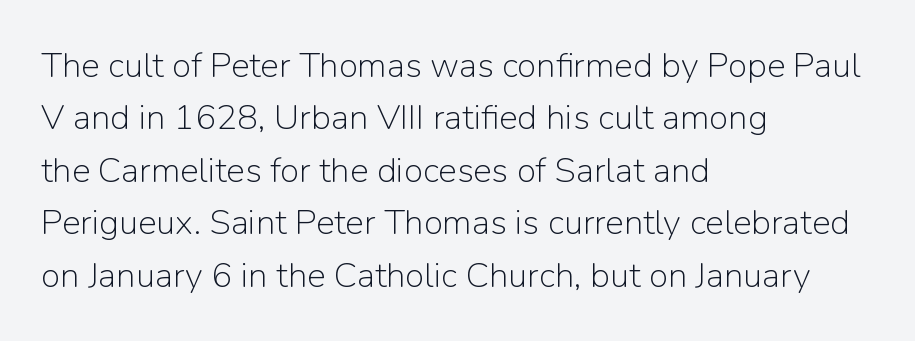
The image shows 35 px light sans-serif type, upright; set left-aligned, normal line spacing (1.5x), normal letter spacing, not underlined; low stroke contrast and a medium x-height.
